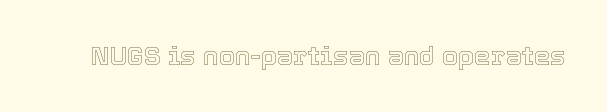
Is there any slant? The stems are plumb. Descenders are the only things crossing below the line. The line texture is even and compact thanks to regular tracking.
